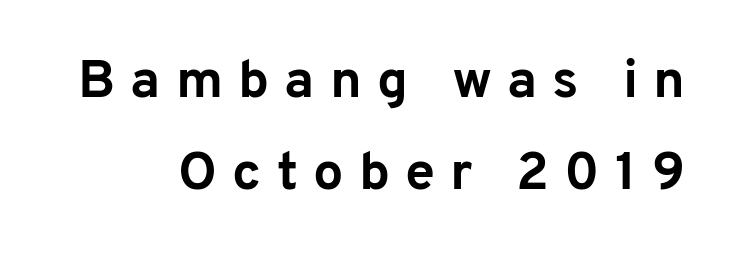
Q: Is the text bold? A: Yes.
Q: Is the text italic (slanted)? A: No, it is upright.
Q: Is the typeface a serif or a sans-serif typeface? A: Sans-serif.
Q: Is the text underlined? A: No.
Q: Is the spacing between letters normal or unusually wide? A: Unusually wide.
Q: Width (condensed, normal, or wide)? A: Normal.
Q: Stroke contrast? A: Low.
Q: x-height? A: Medium.
Q: Monospaced? A: No.
